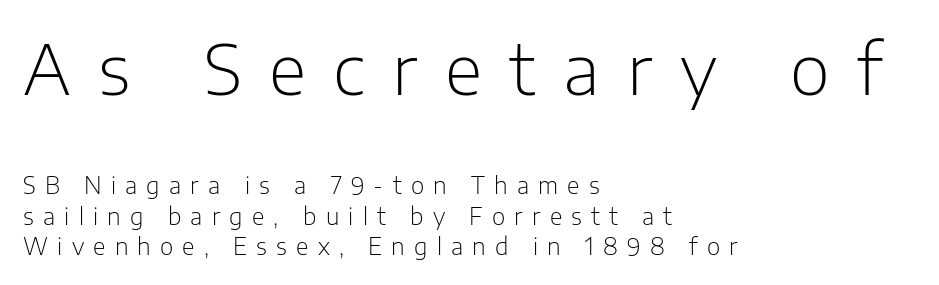
You can tell from the bare stems that sans-serif type was used. Summary of weight: not heavy and not bold. Scale decreases going downward across the two blocks. These lines are rendered in a variable-pitch font. Line starts are locked; line ends wander.
